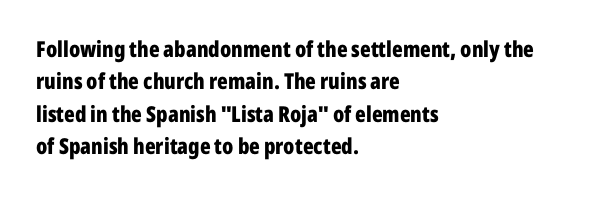
{"italic": "no", "bold": "yes", "underline": "no", "align": "left", "line_spacing": "normal", "line_spacing_ratio": 1.47, "letter_spacing": "normal", "letter_spacing_em": 0.0, "glyph_px": 22}
